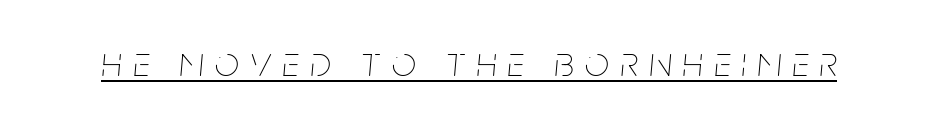
The image shows 42 px thin, condensed type, italic (leaning right); set unusually wide letter spacing (+0.28 em), underlined; low stroke contrast and a large x-height.
